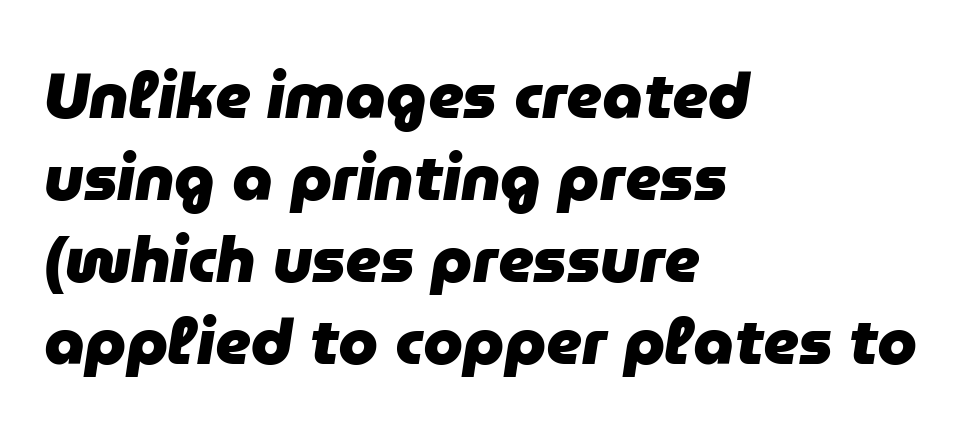
Heavy-handed strokes throughout: this text is bold. Just letters on the line, the space beneath them empty. Each letter keeps its own natural width here, so spacing adapts to shape. The passage shown stacks its lines at a standard gap.
